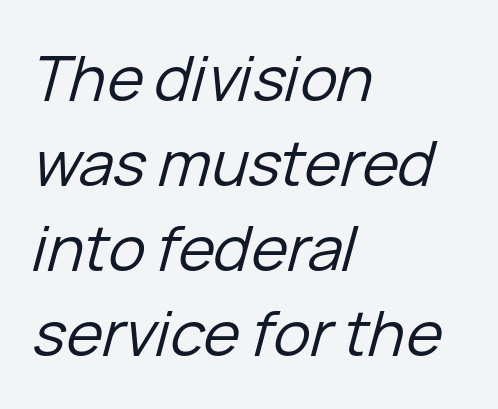
{"italic": "yes", "lean": "right", "slant_degrees": 15, "bold": "no", "weight": "regular", "width": "normal", "stroke_contrast": "low", "x_height": "medium", "monospaced": "no", "underline": "no", "align": "left", "line_spacing": "normal", "line_spacing_ratio": 1.37, "letter_spacing": "normal", "letter_spacing_em": 0.0, "glyph_px": 62}
